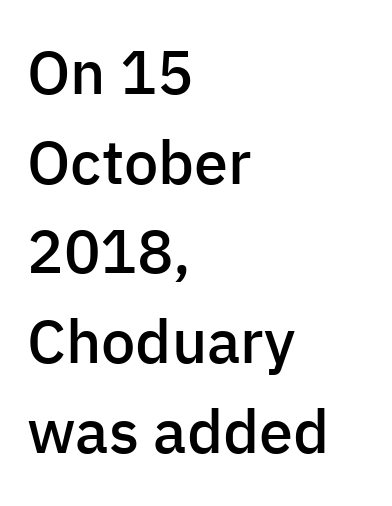
{"serif": "no", "italic": "no", "bold": "semi", "weight": "semibold", "width": "normal", "stroke_contrast": "low", "x_height": "medium", "monospaced": "no", "underline": "no", "align": "left", "line_spacing": "normal", "line_spacing_ratio": 1.47, "letter_spacing": "normal", "letter_spacing_em": 0.0, "glyph_px": 61}
